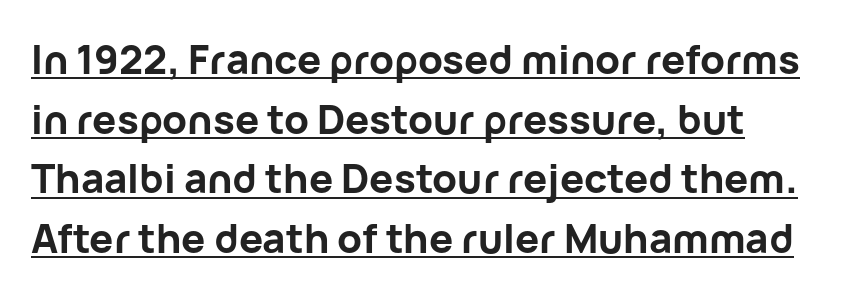
The image shows 40 px bold sans-serif type, upright; set normal line spacing (1.49x), normal letter spacing, underlined; low stroke contrast and a medium x-height.
